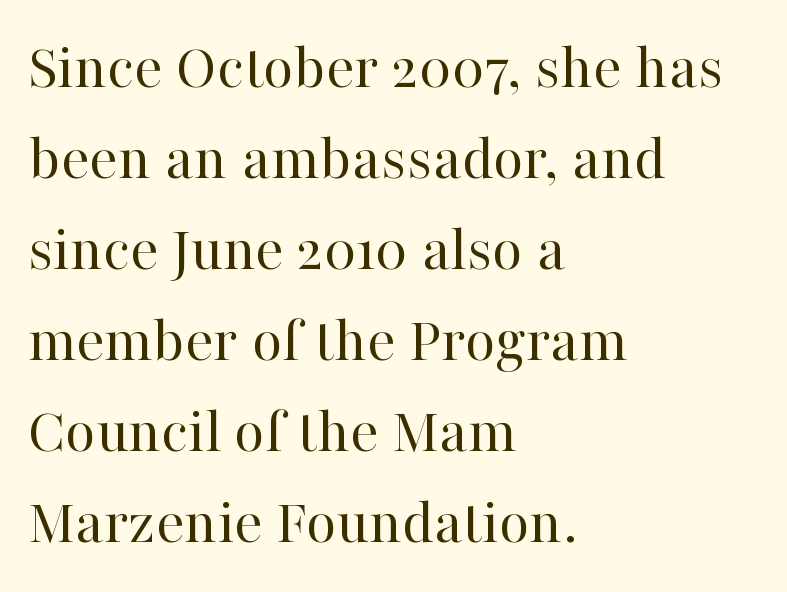
Q: Is the text bold? A: No.
Q: Is the text italic (slanted)? A: No, it is upright.
Q: Is the typeface a serif or a sans-serif typeface? A: Serif.
Q: Is the text underlined? A: No.
Q: How is the paragraph aligned? A: Left-aligned.
Q: Is the spacing between letters normal or unusually wide? A: Normal.
Q: Is the spacing between lines tight, normal or loose? A: Normal.
Q: Width (condensed, normal, or wide)? A: Normal.
Q: Stroke contrast? A: High.
Q: x-height? A: Medium.
Q: Monospaced? A: No.
